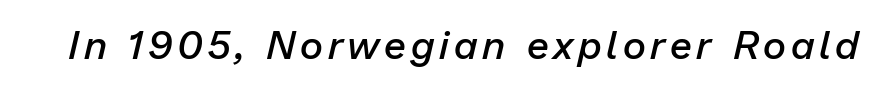
The image shows 40 px semibold type, italic (leaning right); set not underlined; low stroke contrast and a medium x-height.
